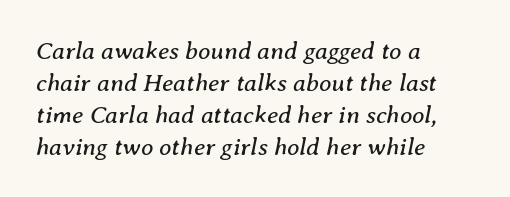
Q: Is the text bold? A: No.
Q: Is the text italic (slanted)? A: Yes, it leans right by about 8 degrees.
Q: Is the text underlined? A: No.
Q: How is the paragraph aligned? A: Left-aligned.
Q: Is the spacing between letters normal or unusually wide? A: Normal.
Q: Is the spacing between lines tight, normal or loose? A: Normal.
